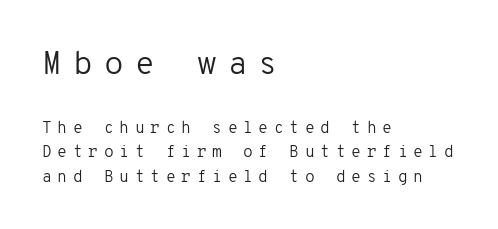
The image shows 32 px regular-weight sans-serif type, upright, monospaced; set left-aligned, normal line spacing (1.53x), unusually wide letter spacing (+0.35 em), not underlined; the first (top) block is 2.0x larger; low stroke contrast and a medium x-height.
